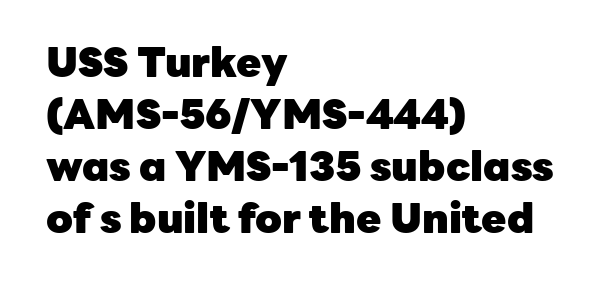
Q: Is the text bold? A: Yes.
Q: Is the text italic (slanted)? A: No, it is upright.
Q: Is the typeface a serif or a sans-serif typeface? A: Sans-serif.
Q: Is the text underlined? A: No.
Q: How is the paragraph aligned? A: Left-aligned.
Q: Is the spacing between letters normal or unusually wide? A: Normal.
Q: Is the spacing between lines tight, normal or loose? A: Normal.
Q: Width (condensed, normal, or wide)? A: Normal.
Q: Stroke contrast? A: Low.
Q: x-height? A: Medium.
Q: Monospaced? A: No.
